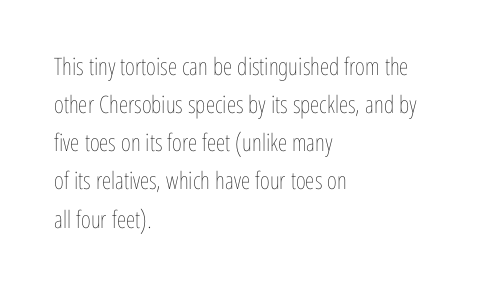
Is there much room between lines? A standard amount, neither cramped nor airy. A roman cut, with each character standing at attention. How are the letters spaced? Ordinarily, with no added tracking. This rendering features lettering with no underline. The paragraph shown leans on its left margin. The weight tops out at a normal text grade.
